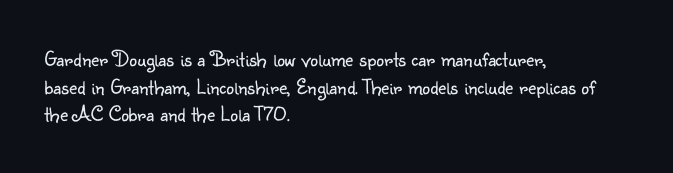
The image shows 22 px text type, upright; set left-aligned, normal line spacing (1.26x), normal letter spacing, not underlined.
